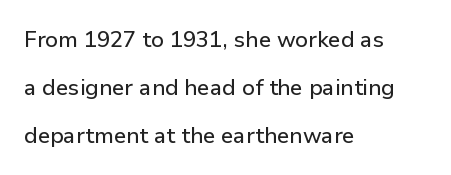
The image shows 22 px text type, upright; set left-aligned, loose line spacing (2.18x), normal letter spacing, not underlined.
